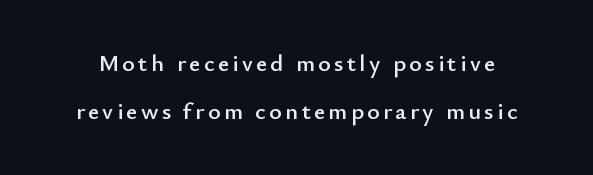
{"italic": "no", "underline": "no", "line_spacing": "loose", "line_spacing_ratio": 1.99, "glyph_px": 24}
